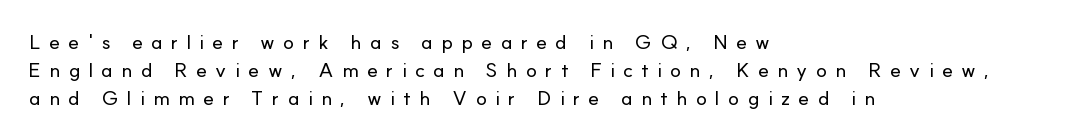
{"italic": "no", "underline": "no", "align": "left", "line_spacing": "normal", "line_spacing_ratio": 1.4, "letter_spacing": "wide", "letter_spacing_em": 0.42, "glyph_px": 20}
